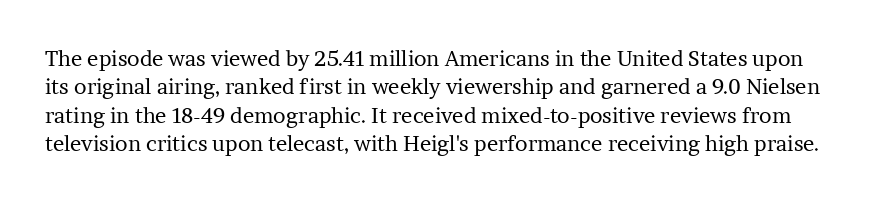
The image shows 21 px text type, upright; set normal line spacing (1.35x), normal letter spacing, not underlined.
